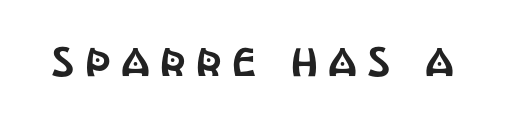
{"serif": "no", "italic": "no", "width": "condensed", "x_height": "large", "monospaced": "no", "underline": "no", "letter_spacing": "wide", "letter_spacing_em": 0.26, "glyph_px": 40}
